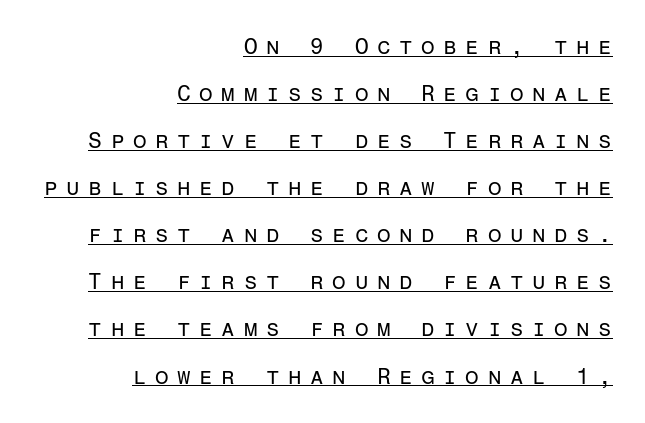
Caption: face not bold, strokes unweighted. The axis of the letterforms is exactly vertical. You could only call the tracking loose — the letters float apart. Glance below the letters and you will spot a drawn line.
